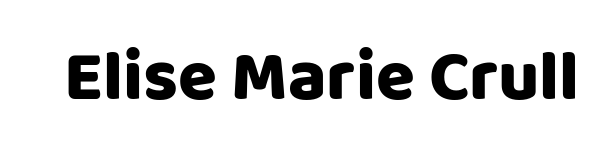
{"serif": "no", "italic": "no", "width": "normal", "stroke_contrast": "low", "x_height": "large", "monospaced": "no", "underline": "no", "letter_spacing": "normal", "letter_spacing_em": 0.0, "glyph_px": 71}
